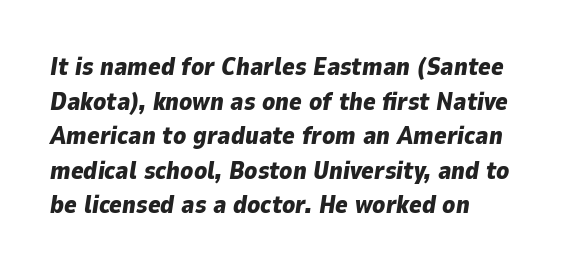
One-word summary of the alignment: left. The glyphs look as if they've been sheared to an angle. A dark, heavy texture on the line: the type is bold. The zone under the glyphs is completely vacant. A typesetter would call this zero additional tracking.
